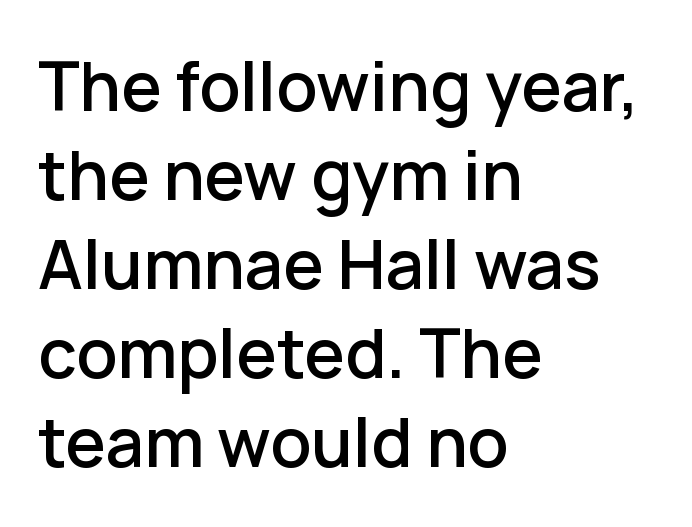
{"serif": "no", "italic": "no", "width": "normal", "stroke_contrast": "low", "x_height": "medium", "monospaced": "no", "underline": "no", "align": "left", "line_spacing": "normal", "line_spacing_ratio": 1.31, "letter_spacing": "normal", "letter_spacing_em": 0.0, "glyph_px": 68}
